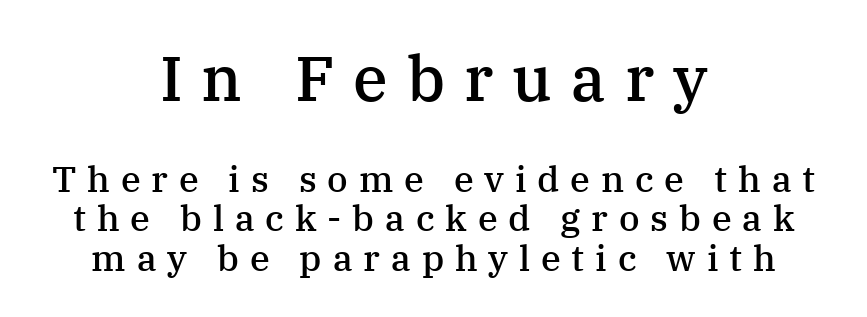
The image shows 63 px semibold serif type, upright; set centered, tight line spacing (1.09x), unusually wide letter spacing (+0.3 em), not underlined; the first (top) block is 1.75x larger; medium stroke contrast and a medium x-height.
